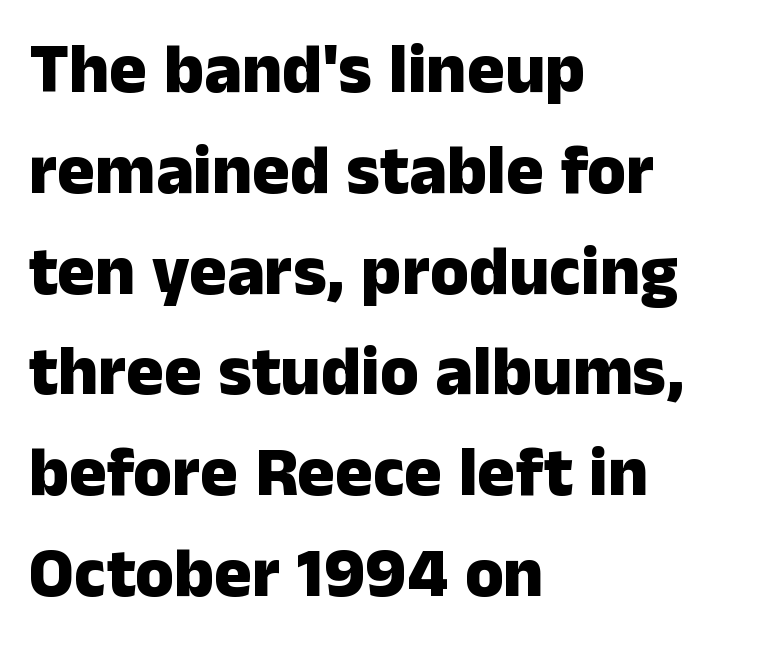
{"serif": "no", "italic": "no", "bold": "yes", "weight": "heavy", "width": "normal", "stroke_contrast": "low", "x_height": "medium", "monospaced": "no", "underline": "no", "align": "left", "line_spacing": "normal", "line_spacing_ratio": 1.44, "letter_spacing": "normal", "letter_spacing_em": 0.0, "glyph_px": 70}
